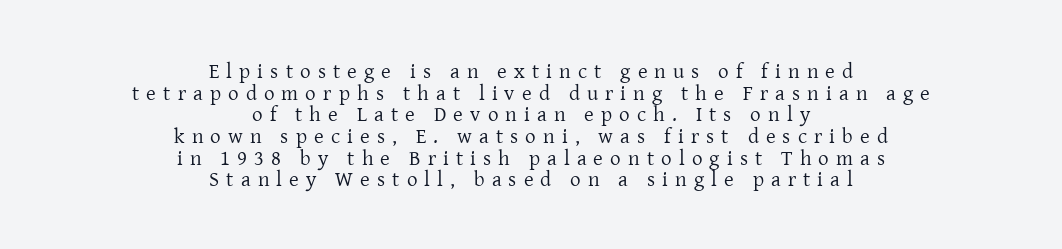
Q: Is the text bold? A: No.
Q: Is the text italic (slanted)? A: No, it is upright.
Q: Is the text underlined? A: No.
Q: How is the paragraph aligned? A: Centered.
Q: Is the spacing between letters normal or unusually wide? A: Unusually wide.
Q: Is the spacing between lines tight, normal or loose? A: Tight.
